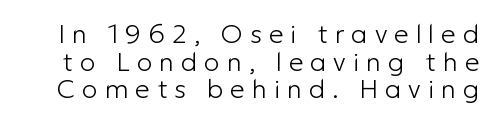
The font sits on the lighter half of the weight spectrum, regular included. The vertical gap from one line to the next is small. This sample uses an upright cut, with every glyph sitting square on the baseline. The words here are not underlined. Inter-character spacing is expanded well beyond the font's built-in metrics.
